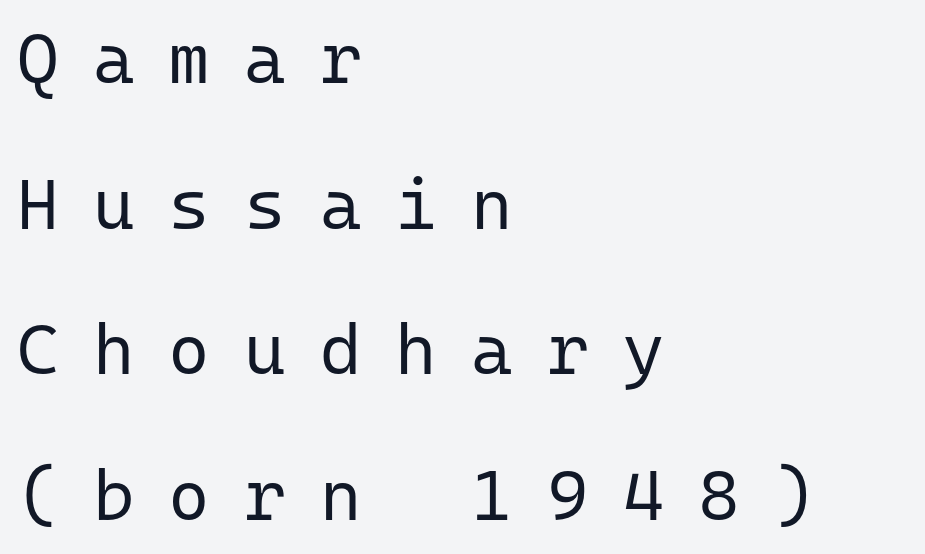
{"serif": "no", "italic": "no", "bold": "no", "weight": "regular", "width": "normal", "stroke_contrast": "low", "x_height": "medium", "monospaced": "yes", "underline": "no", "align": "left", "line_spacing": "loose", "line_spacing_ratio": 2.05, "letter_spacing": "wide", "letter_spacing_em": 0.48, "glyph_px": 71}
